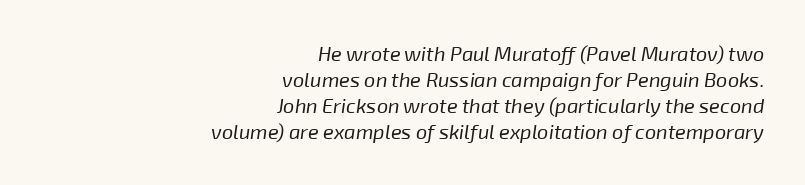
The image shows 20 px text type, italic (leaning right); set right-aligned, normal line spacing (1.3x), normal letter spacing, not underlined.
